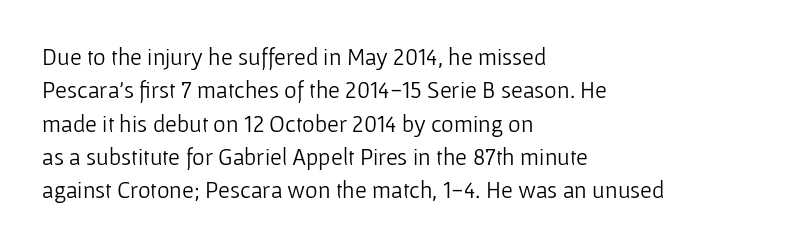
The image shows 24 px text type, upright; set left-aligned, normal line spacing (1.39x), normal letter spacing, not underlined.
